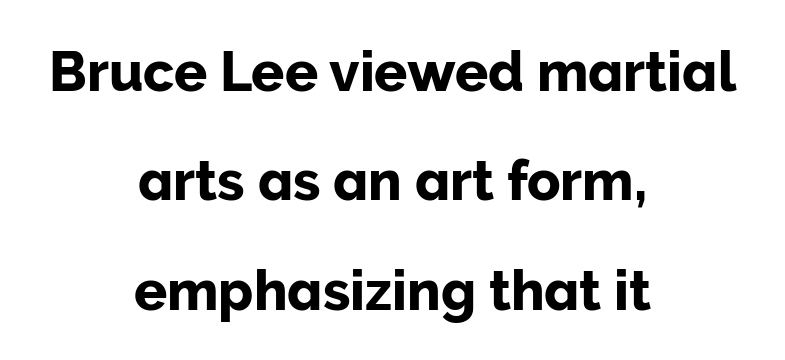
The image shows 55 px sans-serif type, upright; set centered, loose line spacing (1.99x), normal letter spacing, not underlined; low stroke contrast and a medium x-height.
